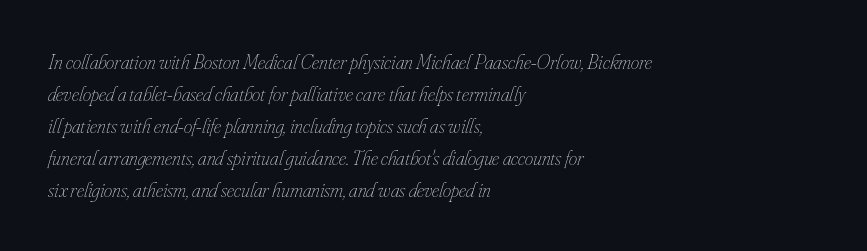
Glance below the letters and you will spot only blank space. Compared with ordinary roman type, these characters are visibly tilted. Compared with typical paragraphs, the rows here are spaced about the same. Look at the tracking — it's just the regular setting, nothing added.
